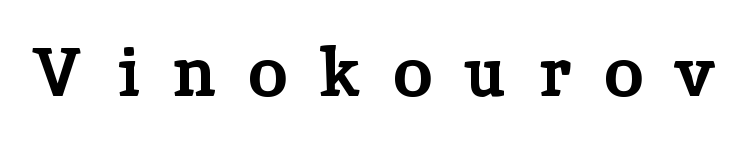
{"serif": "yes", "italic": "no", "bold": "yes", "weight": "bold", "width": "normal", "stroke_contrast": "low", "x_height": "medium", "monospaced": "no", "underline": "no", "letter_spacing": "wide", "letter_spacing_em": 0.49, "glyph_px": 69}
